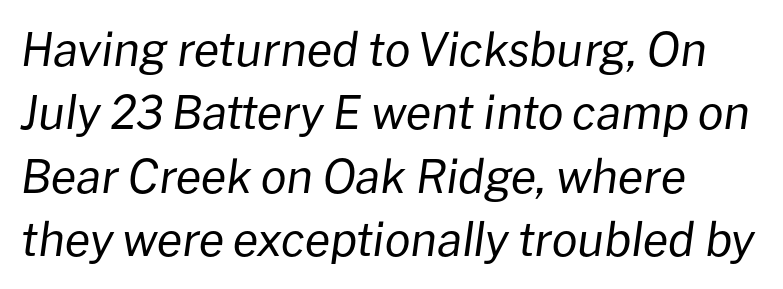
Q: Is the text bold? A: No.
Q: Is the text italic (slanted)? A: Yes, it leans right by about 8 degrees.
Q: Is the text underlined? A: No.
Q: How is the paragraph aligned? A: Left-aligned.
Q: Is the spacing between letters normal or unusually wide? A: Normal.
Q: Is the spacing between lines tight, normal or loose? A: Normal.
Q: Width (condensed, normal, or wide)? A: Normal.
Q: Stroke contrast? A: Low.
Q: x-height? A: Medium.
Q: Monospaced? A: No.
